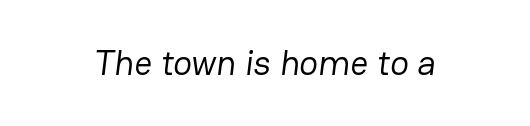
{"serif": "no", "bold": "no", "weight": "regular", "width": "normal", "stroke_contrast": "low", "x_height": "medium", "monospaced": "no", "underline": "no", "letter_spacing": "normal", "letter_spacing_em": 0.0, "glyph_px": 35}
